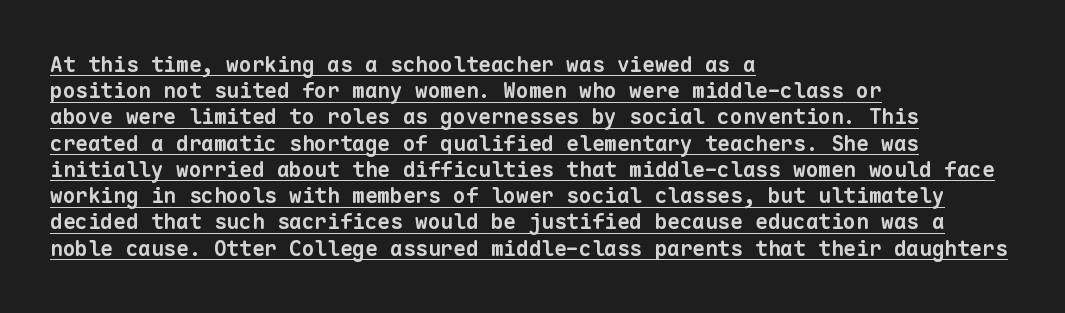
The image shows 21 px bold type; set left-aligned, normal line spacing (1.25x), normal letter spacing, underlined.
